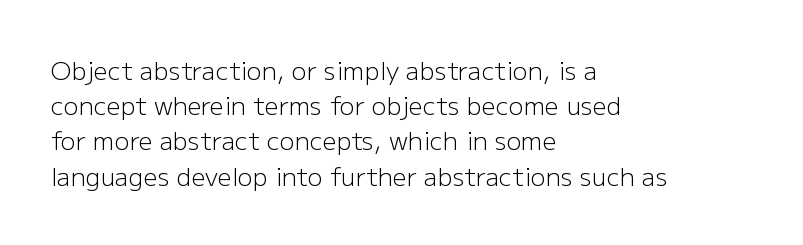
The image shows 25 px text type, upright; set left-aligned, normal line spacing (1.41x), normal letter spacing, not underlined.
